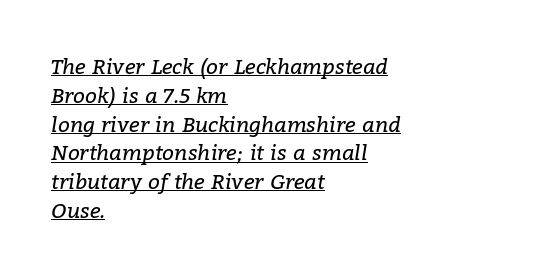
Q: Is the text bold? A: No.
Q: Is the text italic (slanted)? A: Yes, it leans right by about 9 degrees.
Q: Is the text underlined? A: Yes.
Q: How is the paragraph aligned? A: Left-aligned.
Q: Is the spacing between letters normal or unusually wide? A: Normal.
Q: Is the spacing between lines tight, normal or loose? A: Normal.
